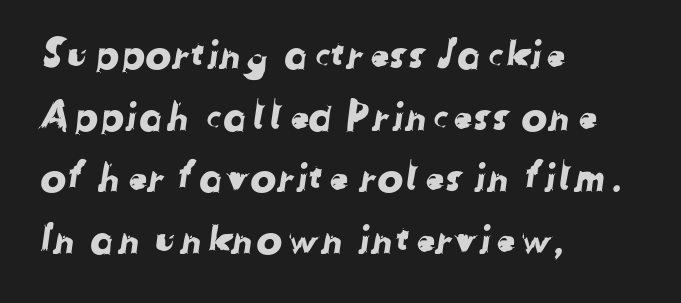
The block of text has a typical density, with ordinary space between rows. These lines are rendered in a variable-pitch font. Layout note: lines flush left. Each letter's strokes conclude bluntly, with no projecting serifs.
